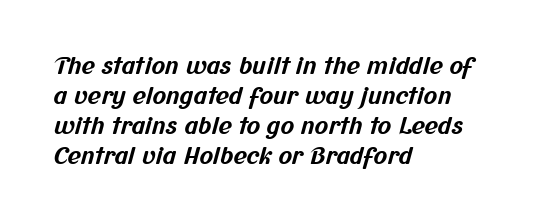
The string is rendered with underlining switched off. The vertical gap from one line to the next is medium. Where is the straight margin? On the left. Short note: letters normally spaced. These lines carry a lot of weight — the face is fully bold.
